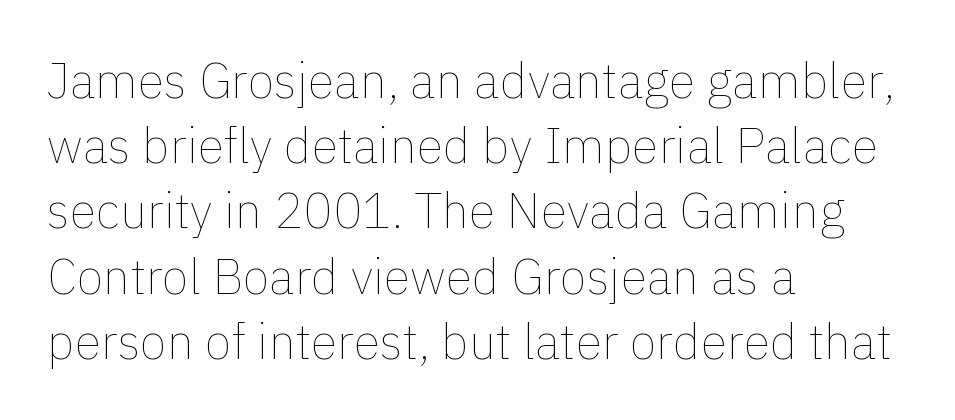
The image shows 49 px thin type, upright; set left-aligned, normal line spacing (1.33x), normal letter spacing, not underlined; a medium x-height.
